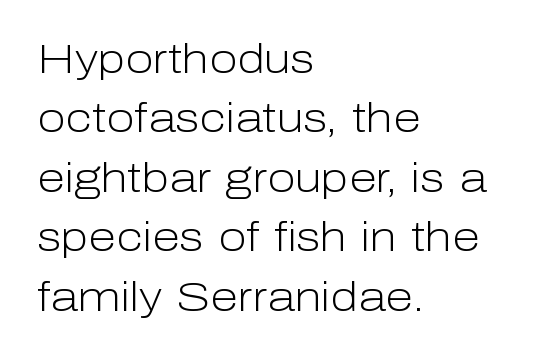
The image shows 41 px light sans-serif type, upright; set left-aligned, normal line spacing (1.45x), normal letter spacing, not underlined; low stroke contrast and a medium x-height.
